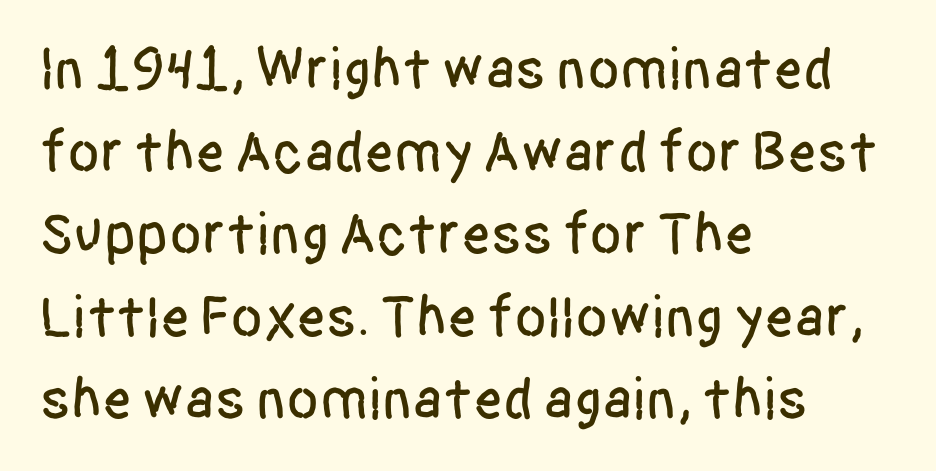
The image shows 59 px condensed sans-serif type, upright; set left-aligned, normal line spacing (1.4x), normal letter spacing, not underlined; low stroke contrast and a large x-height.
